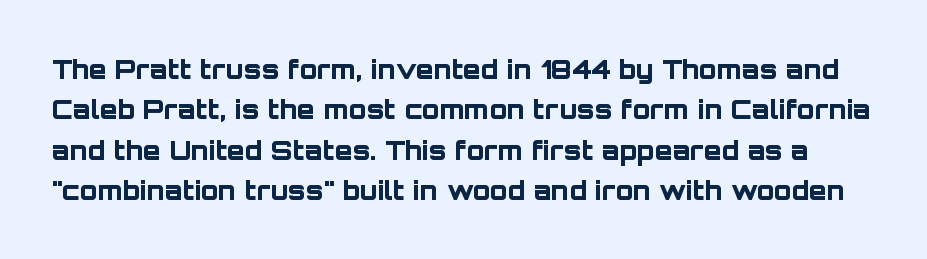
Q: Is the text bold? A: Yes.
Q: Is the text italic (slanted)? A: No, it is upright.
Q: Is the text underlined? A: No.
Q: Is the spacing between letters normal or unusually wide? A: Normal.
Q: Is the spacing between lines tight, normal or loose? A: Normal.
